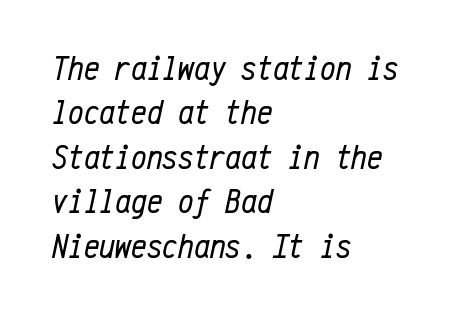
Q: Is the text bold? A: No.
Q: Is the text italic (slanted)? A: Yes, it leans right by about 12 degrees.
Q: Is the text underlined? A: No.
Q: How is the paragraph aligned? A: Left-aligned.
Q: Is the spacing between letters normal or unusually wide? A: Normal.
Q: Is the spacing between lines tight, normal or loose? A: Normal.
Q: Width (condensed, normal, or wide)? A: Condensed.
Q: Stroke contrast? A: Low.
Q: x-height? A: Medium.
Q: Monospaced? A: Yes.
